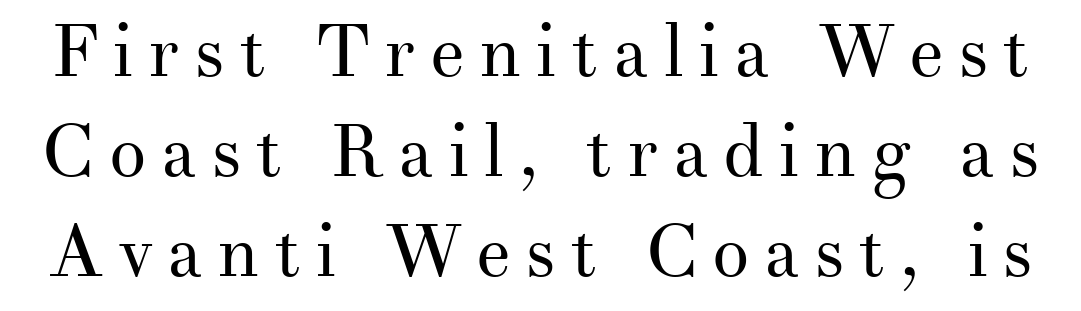
The image shows 74 px regular-weight serif type, upright; set normal line spacing (1.35x), not underlined; medium stroke contrast and a small x-height.
